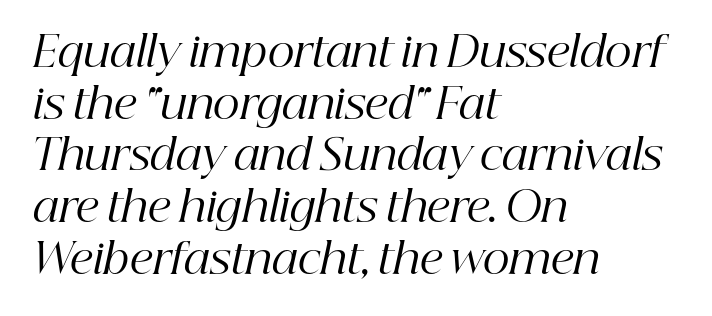
Q: Is the text bold? A: No.
Q: Is the text italic (slanted)? A: Yes, it leans right by about 12 degrees.
Q: Is the typeface a serif or a sans-serif typeface? A: Serif.
Q: Is the text underlined? A: No.
Q: How is the paragraph aligned? A: Left-aligned.
Q: Is the spacing between letters normal or unusually wide? A: Normal.
Q: Width (condensed, normal, or wide)? A: Normal.
Q: Stroke contrast? A: High.
Q: x-height? A: Medium.
Q: Monospaced? A: No.
